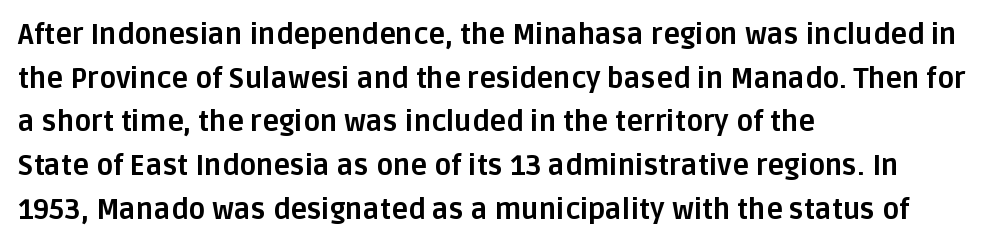
Type without underlining. Vertically, the passage feels balanced, rows spaced as you'd expect. Looks like regular typesetting: each glyph gets only the width it needs. The line texture is even and compact thanks to regular tracking. Each letter's strokes conclude bluntly, with no projecting serifs. Does the weight exceed regular? Yes, all the way to bold.
